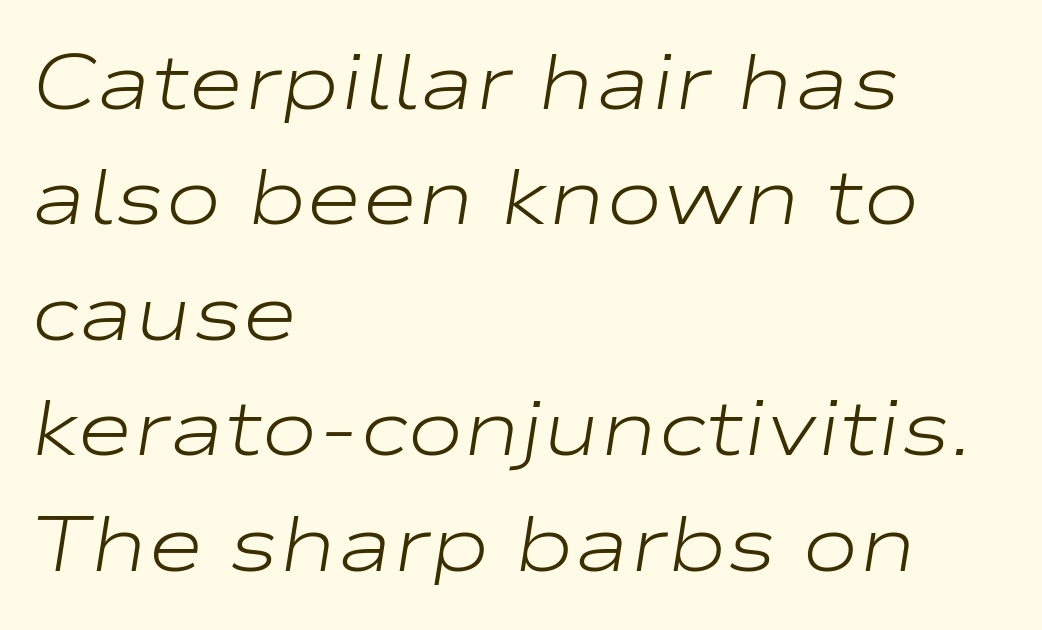
{"italic": "yes", "lean": "right", "slant_degrees": 9, "bold": "no", "weight": "light", "width": "wide", "stroke_contrast": "low", "x_height": "medium", "monospaced": "no", "underline": "no", "align": "left", "line_spacing": "normal", "line_spacing_ratio": 1.5, "letter_spacing": "normal", "letter_spacing_em": 0.0, "glyph_px": 77}
